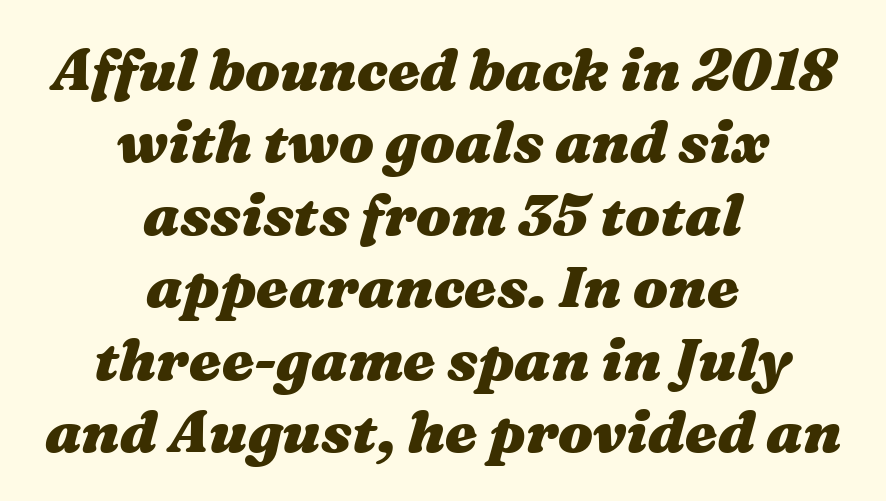
{"italic": "yes", "lean": "right", "slant_degrees": 16, "bold": "yes", "weight": "heavy", "width": "wide", "stroke_contrast": "medium", "x_height": "medium", "monospaced": "no", "underline": "no", "align": "center", "line_spacing": "normal", "line_spacing_ratio": 1.25, "letter_spacing": "normal", "letter_spacing_em": 0.0, "glyph_px": 58}
